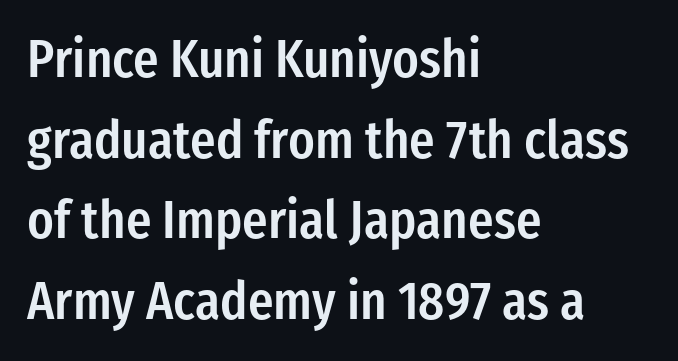
A classic flush-left, rag-right setting is used for this passage. Nope, no serifs anywhere on these letters. Words float on clear page, feet unadorned. If you measured baseline to baseline, you'd find a middling distance.
